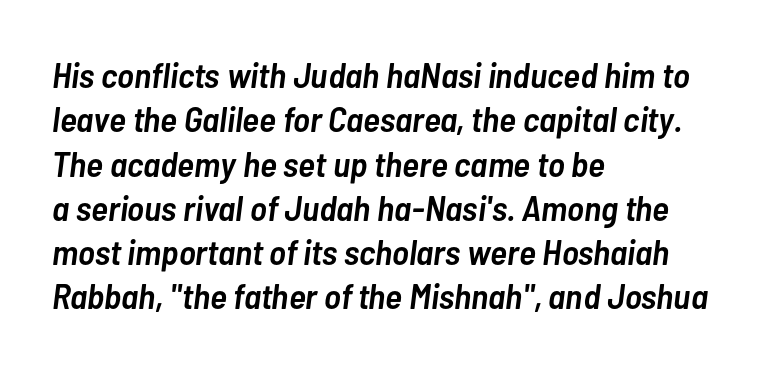
Q: Is the text bold? A: Semi-bold.
Q: Is the text italic (slanted)? A: Yes, it leans right by about 7 degrees.
Q: Is the text underlined? A: No.
Q: How is the paragraph aligned? A: Left-aligned.
Q: Is the spacing between letters normal or unusually wide? A: Normal.
Q: Width (condensed, normal, or wide)? A: Condensed.
Q: Stroke contrast? A: Low.
Q: x-height? A: Medium.
Q: Monospaced? A: No.
